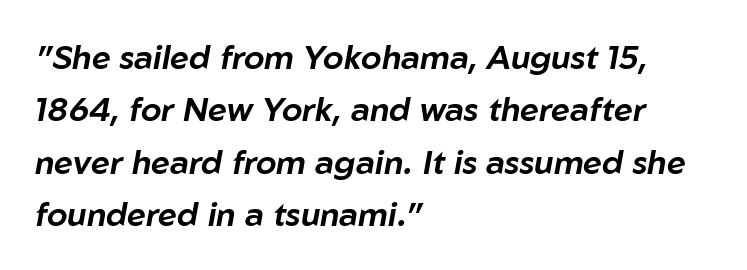
The image shows 33 px text type, italic (leaning right); set left-aligned, normal line spacing (1.59x), normal letter spacing, not underlined; low stroke contrast and a medium x-height.
